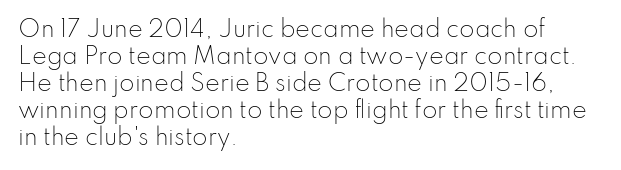
Q: Is the text bold? A: No.
Q: Is the text italic (slanted)? A: No, it is upright.
Q: Is the text underlined? A: No.
Q: How is the paragraph aligned? A: Left-aligned.
Q: Is the spacing between letters normal or unusually wide? A: Normal.
